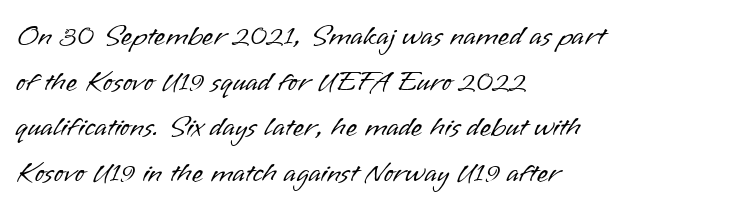
The image shows 29 px light sans-serif type; set left-aligned, normal line spacing (1.57x), normal letter spacing, not underlined; low stroke contrast and a small x-height.
